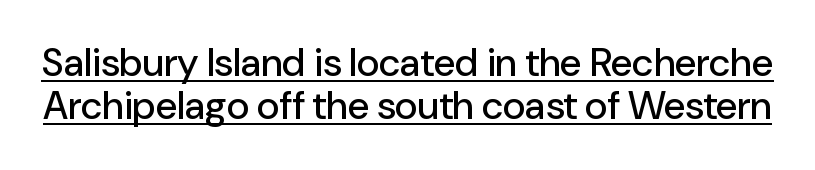
{"serif": "no", "italic": "no", "width": "normal", "stroke_contrast": "low", "x_height": "medium", "monospaced": "no", "underline": "yes", "line_spacing": "tight", "line_spacing_ratio": 1.11, "letter_spacing": "normal", "letter_spacing_em": 0.0, "glyph_px": 39}
